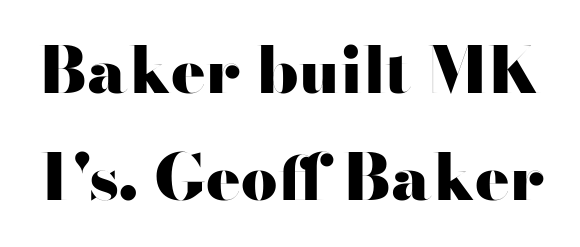
The image shows 64 px heavy, wide sans-serif type, upright; set normal line spacing (1.67x), normal letter spacing, not underlined; high stroke contrast and a small x-height.
